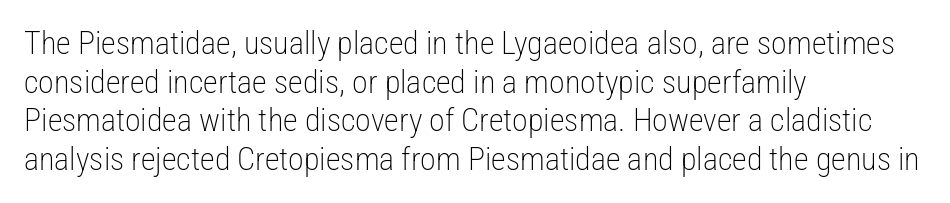
Here the designer chose a conventional face with non-uniform glyph widths. These lines stack with their left ends in a neat column. Observe the ordinary spacing: letters are neighbours, not strangers. The font is comparable to plain body text, perhaps lighter.
